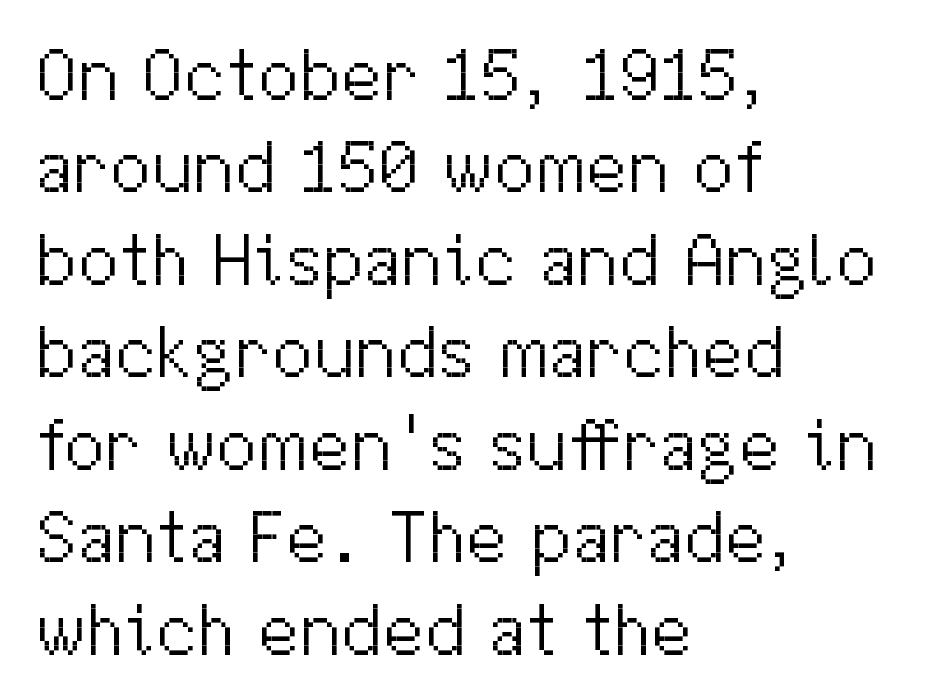
The image shows 74 px light sans-serif type, upright; set left-aligned, normal line spacing (1.25x), normal letter spacing, not underlined; medium stroke contrast and a medium x-height.
